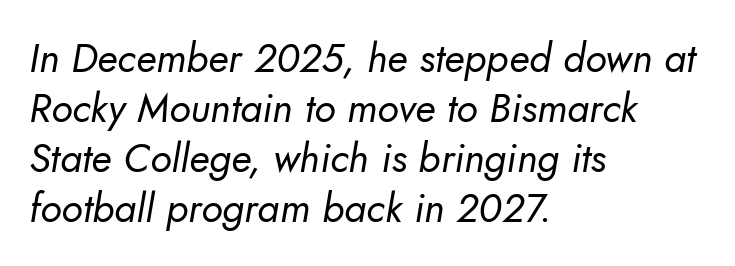
Q: Is the text bold? A: No.
Q: Is the typeface a serif or a sans-serif typeface? A: Sans-serif.
Q: Is the text underlined? A: No.
Q: How is the paragraph aligned? A: Left-aligned.
Q: Is the spacing between letters normal or unusually wide? A: Normal.
Q: Is the spacing between lines tight, normal or loose? A: Normal.
Q: Width (condensed, normal, or wide)? A: Normal.
Q: Stroke contrast? A: Low.
Q: x-height? A: Small.
Q: Monospaced? A: No.
